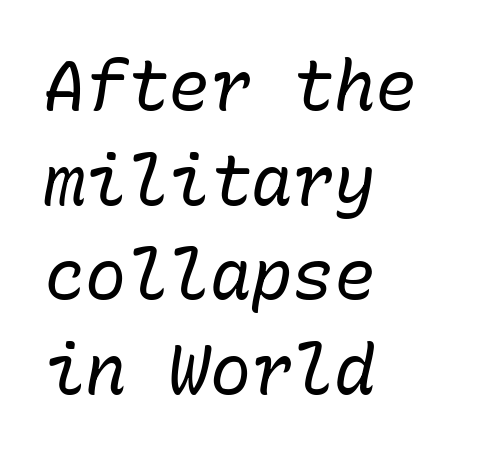
{"italic": "yes", "lean": "right", "slant_degrees": 10, "bold": "no", "weight": "regular", "width": "normal", "stroke_contrast": "low", "x_height": "medium", "monospaced": "yes", "underline": "no", "align": "left", "line_spacing": "normal", "line_spacing_ratio": 1.37, "letter_spacing": "normal", "letter_spacing_em": 0.0, "glyph_px": 69}
